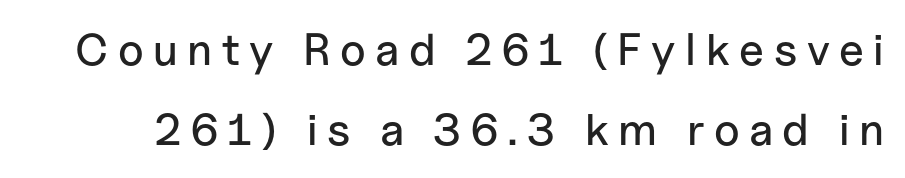
Q: Is the text italic (slanted)? A: No, it is upright.
Q: Is the typeface a serif or a sans-serif typeface? A: Sans-serif.
Q: Is the text underlined? A: No.
Q: Is the spacing between letters normal or unusually wide? A: Unusually wide.
Q: Width (condensed, normal, or wide)? A: Normal.
Q: Stroke contrast? A: Low.
Q: x-height? A: Medium.
Q: Monospaced? A: No.
